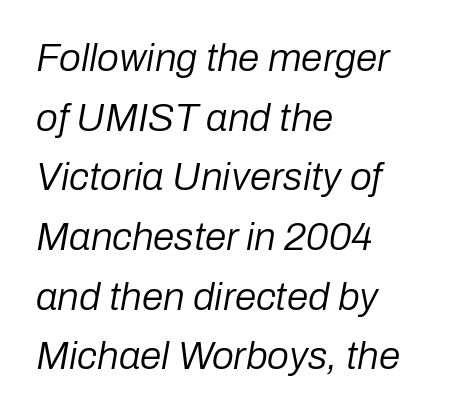
These lines are rendered in a variable-pitch font. Leftover space on each line is placed entirely after the last word. The typesetting does not lean heavy: it is not bold. The passage shown has conventional tracking throughout. Honestly, the row spacing looks completely unremarkable. Has an underline been added? It has not.
